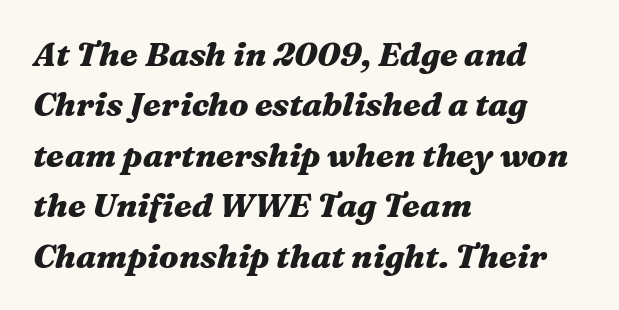
The image shows 33 px heavy, wide type, italic (leaning right); set left-aligned, normal line spacing (1.53x), normal letter spacing, not underlined; medium stroke contrast and a medium x-height.
